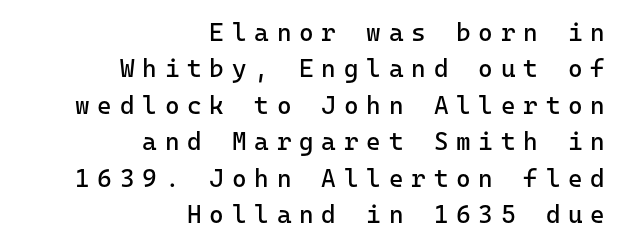
Is the stroke heavy? The answer is a plain regular-or-lighter. One glance says typical: line gaps are just what's usual. Check the space under the baseline: it is left empty. The rendering anchors every line to the right-hand side. Characters remain perfectly vertical along every line.
